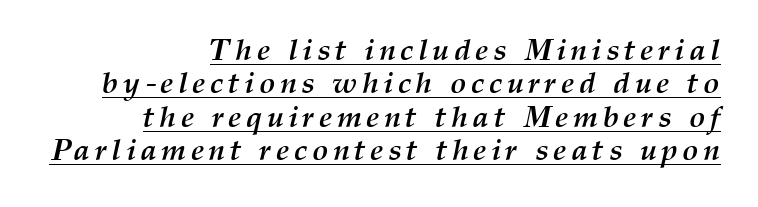
{"italic": "yes", "lean": "right", "slant_degrees": 12, "bold": "yes", "weight": "semibold", "width": "normal", "stroke_contrast": "medium", "x_height": "medium", "monospaced": "no", "underline": "yes", "align": "right", "line_spacing": "tight", "line_spacing_ratio": 1.11, "glyph_px": 30}
